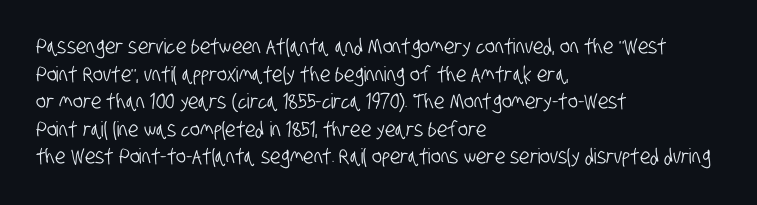
The leading is moderate, giving the passage an even texture. The text block is weighted toward the left margin, trailing off unevenly rightward. Look at the tracking — it's just the regular setting, nothing added. Honestly, there is no underline to notice here at all.
